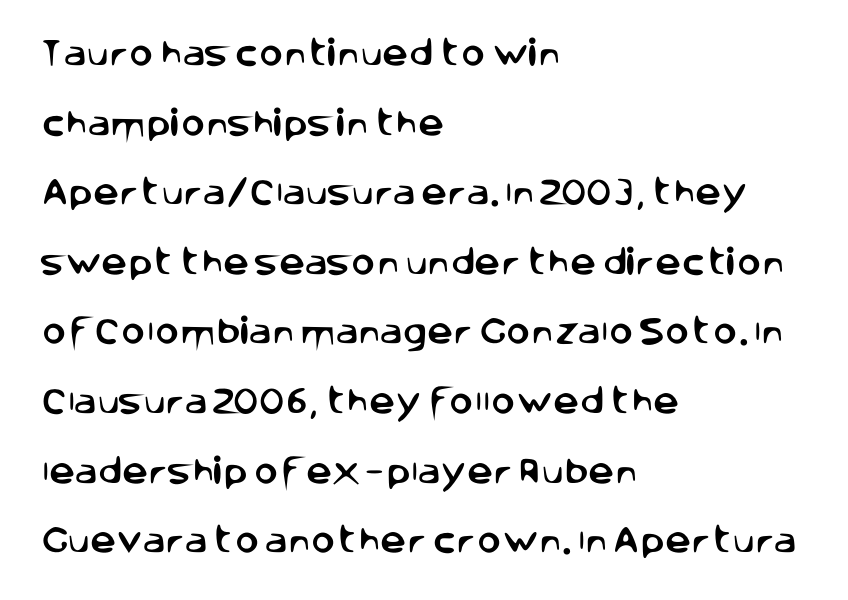
The image shows 29 px sans-serif type, upright; set left-aligned, loose line spacing (2.4x), normal letter spacing, not underlined; low stroke contrast and a large x-height.
